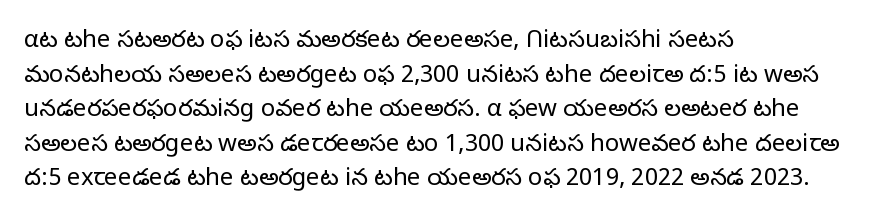
Regarding leading, the lines here are spaced in the standard way. The letters look calm and open, with moderate or lighter stems. Layout note: lines flush left. The rendering keeps characters at their native spacing. The lettering stays uniformly vertical, giving the passage a roman look. Underline: absent.
